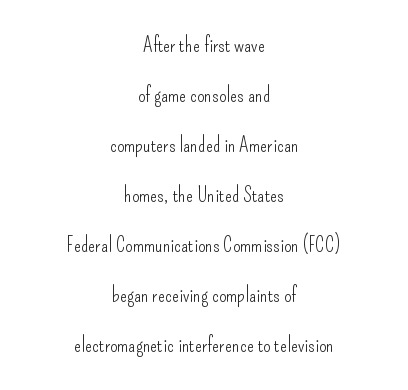
{"italic": "no", "bold": "no", "underline": "no", "align": "center", "line_spacing": "loose", "line_spacing_ratio": 2.38, "letter_spacing": "normal", "letter_spacing_em": 0.0, "glyph_px": 21}
